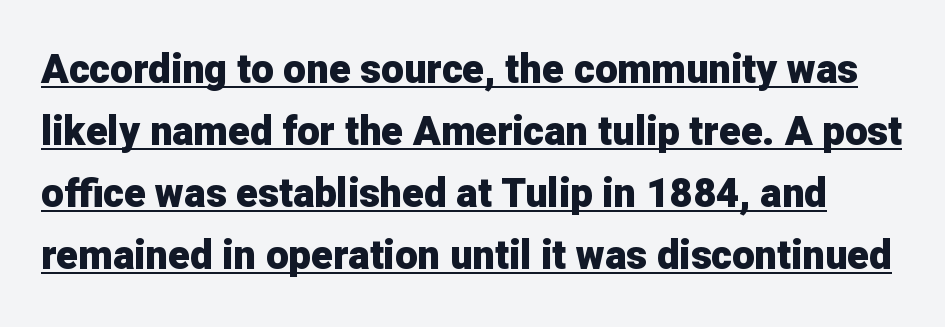
{"serif": "no", "italic": "no", "bold": "yes", "weight": "heavy", "width": "normal", "stroke_contrast": "low", "x_height": "medium", "monospaced": "no", "underline": "yes", "line_spacing": "normal", "line_spacing_ratio": 1.55, "letter_spacing": "normal", "letter_spacing_em": 0.0, "glyph_px": 40}
